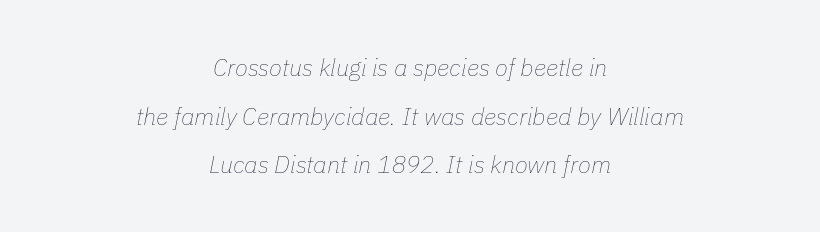
{"italic": "yes", "lean": "right", "slant_degrees": 11, "bold": "no", "underline": "no", "align": "center", "line_spacing": "loose", "line_spacing_ratio": 2.03, "letter_spacing": "normal", "letter_spacing_em": 0.0, "glyph_px": 24}
